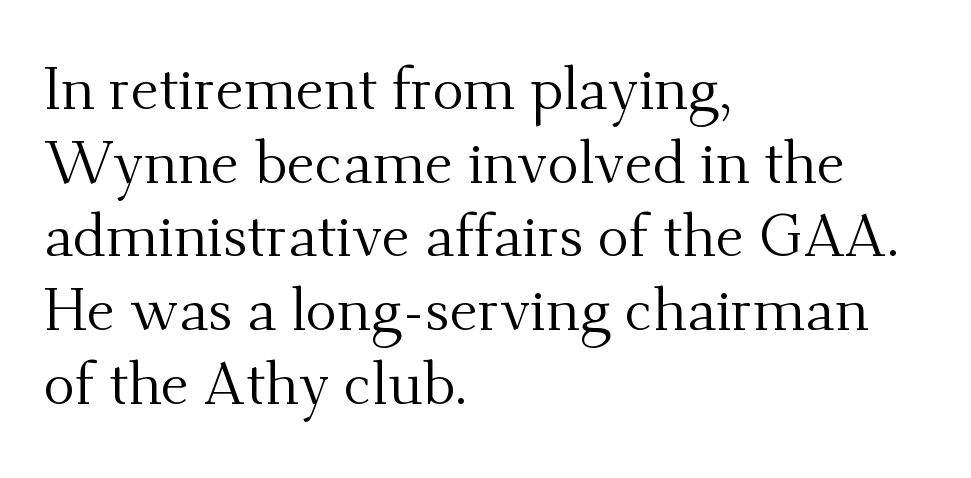
The image shows 59 px regular-weight serif type, upright; set left-aligned, normal line spacing (1.25x), normal letter spacing, not underlined; medium stroke contrast and a small x-height.
